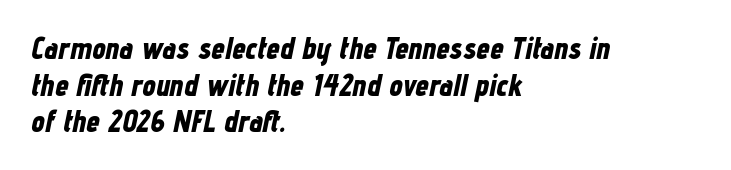
The font is running at its bold setting. Rendered with sloped, italic letterforms. Here the designer chose a conventional face with non-uniform glyph widths. Letters rest on an invisible, unmarked baseline. Where is the straight margin? On the left. Honestly, the letter spacing is just normal — you wouldn't notice it.
